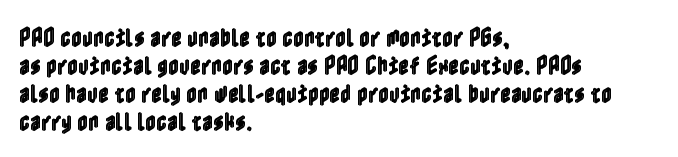
If you measured baseline to baseline, you'd find a middling distance. Descenders are the only things crossing below the line. The lines in this sample share a left origin and differ only in where they stop. Letter spacing: default. Quick note: not italic, upright.
